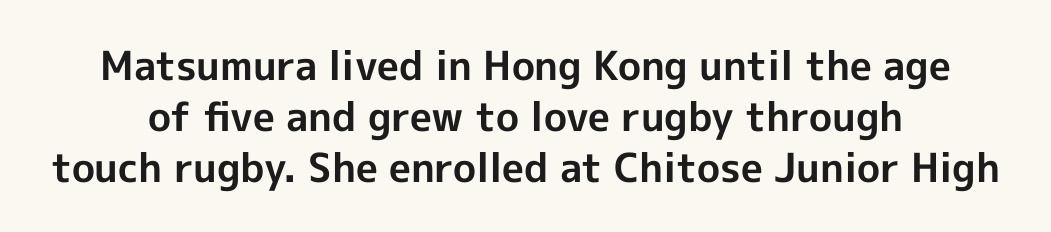
The designer went with a sans here, leaving each stem footless. Layout note: lines centered. Spacing verdict: proportional, widths tailored to each character. The characters look thick and weighty, a clear bold. This is the regular roman posture of the typeface.
